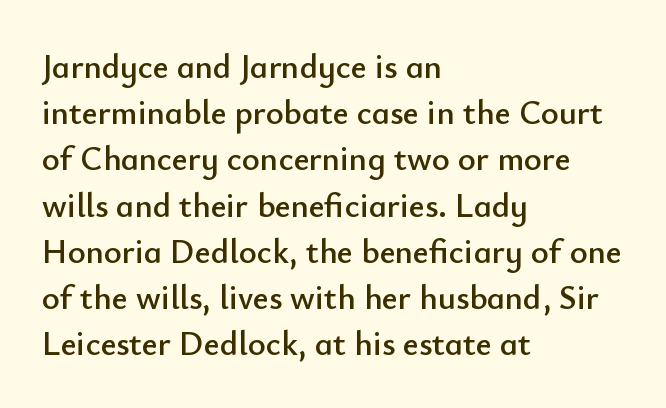
The image shows 34 px sans-serif type, upright; set left-aligned, normal line spacing (1.36x), normal letter spacing, not underlined; low stroke contrast and a small x-height.
